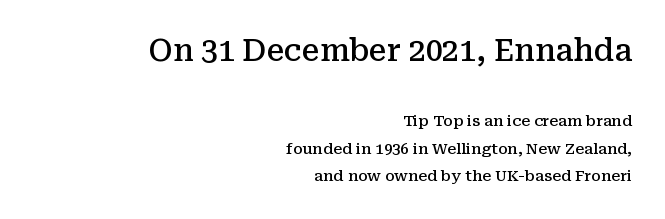
Large over small — that's the arrangement of the two blocks here. This rendering leaves character spacing at its baseline value. Right-aligned paragraph, ragged on the left. Each letter keeps its own natural width here, so spacing adapts to shape. Just letters on the line, the space beneath them empty. Letterform terminals end in serifs throughout the passage.
